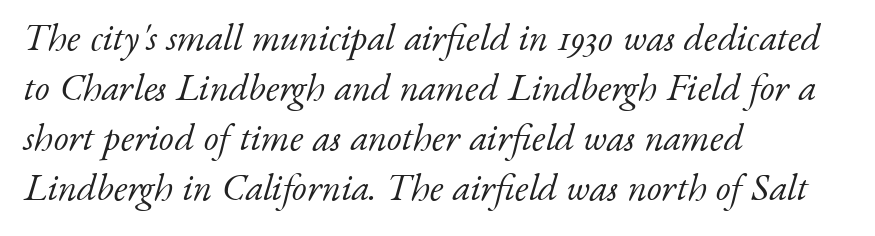
{"serif": "yes", "italic": "yes", "lean": "right", "slant_degrees": 17, "bold": "no", "weight": "light", "width": "normal", "stroke_contrast": "low", "x_height": "small", "monospaced": "no", "underline": "no", "align": "left", "line_spacing": "normal", "line_spacing_ratio": 1.32, "letter_spacing": "normal", "letter_spacing_em": 0.0, "glyph_px": 38}
